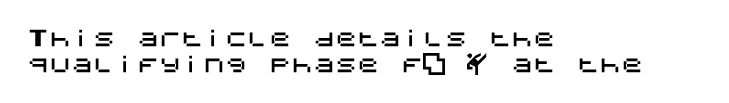
The image shows 22 px text type, upright; set left-aligned, line spacing 1.2x, normal letter spacing, not underlined.
